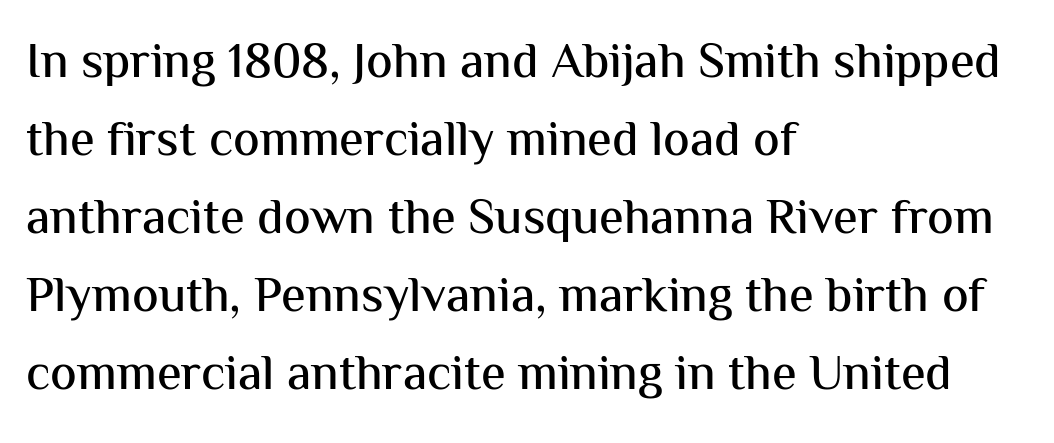
The image shows 50 px sans-serif type, upright; set left-aligned, normal line spacing (1.56x), normal letter spacing, not underlined; medium stroke contrast and a medium x-height.
